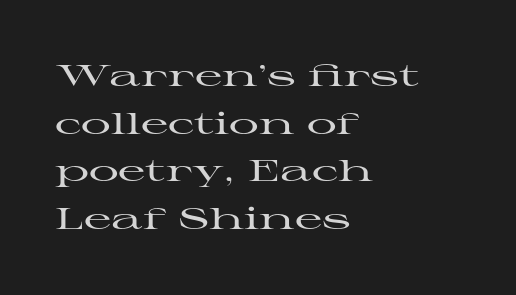
Interline gaps are of average width in this sample. The zone under the glyphs is completely vacant. Line beginnings align vertically; line endings do not. There is no visible air inserted between adjacent glyphs. The letters advance in unequal steps, a hallmark of proportional type. What kind of face is this? One with serifs.
